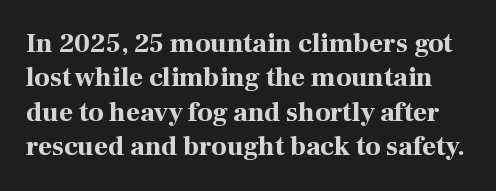
The image shows 27 px bold type, upright; set normal line spacing (1.27x), normal letter spacing, not underlined.
